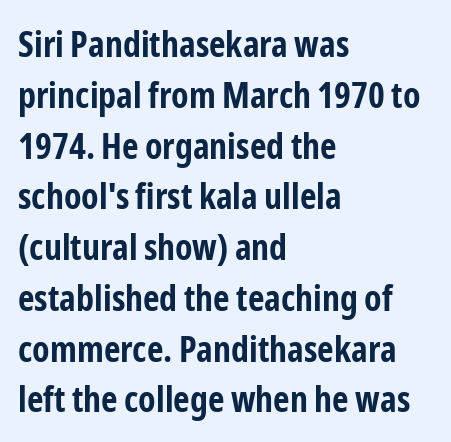
Q: Is the text bold? A: Yes.
Q: Is the text italic (slanted)? A: No, it is upright.
Q: Is the typeface a serif or a sans-serif typeface? A: Sans-serif.
Q: Is the text underlined? A: No.
Q: How is the paragraph aligned? A: Left-aligned.
Q: Is the spacing between letters normal or unusually wide? A: Normal.
Q: Is the spacing between lines tight, normal or loose? A: Normal.
Q: Width (condensed, normal, or wide)? A: Condensed.
Q: Stroke contrast? A: Low.
Q: x-height? A: Medium.
Q: Monospaced? A: No.
